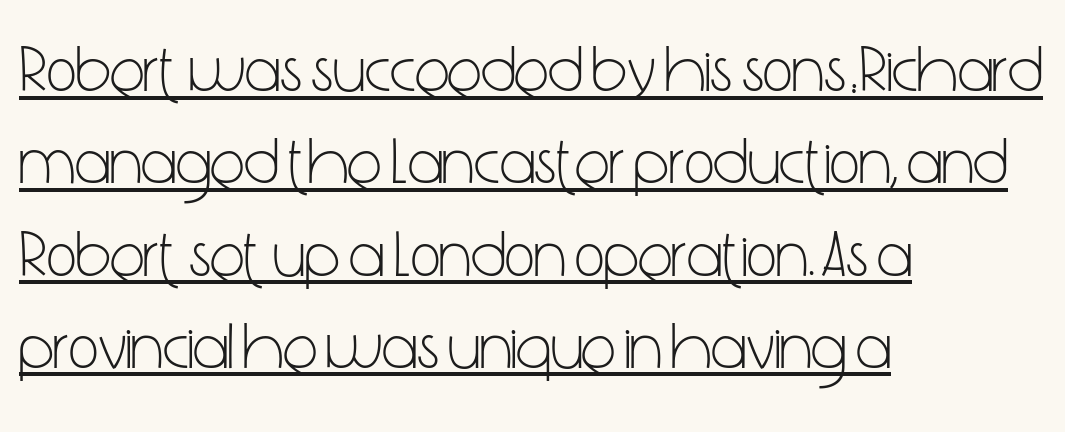
Q: Is the text bold? A: No.
Q: Is the text italic (slanted)? A: No, it is upright.
Q: Is the typeface a serif or a sans-serif typeface? A: Sans-serif.
Q: Is the text underlined? A: Yes.
Q: How is the paragraph aligned? A: Left-aligned.
Q: Is the spacing between letters normal or unusually wide? A: Normal.
Q: Is the spacing between lines tight, normal or loose? A: Normal.
Q: Width (condensed, normal, or wide)? A: Condensed.
Q: Stroke contrast? A: Low.
Q: x-height? A: Medium.
Q: Monospaced? A: No.
